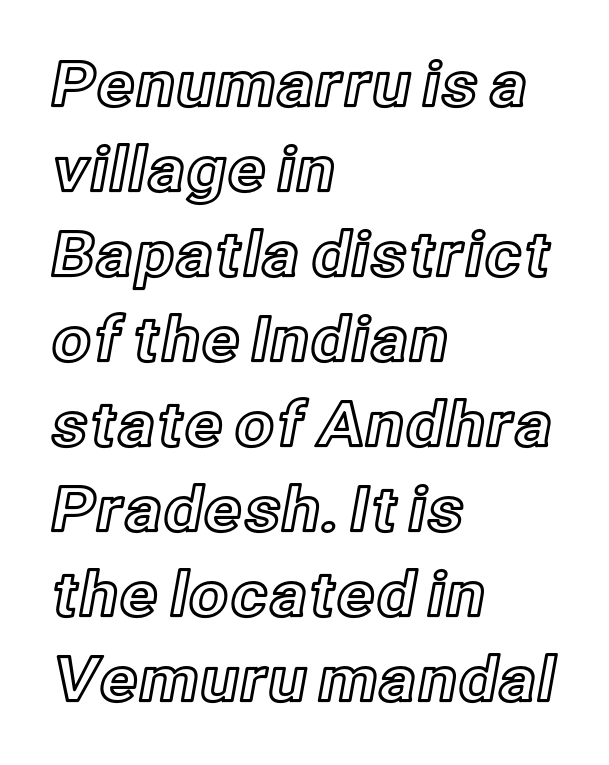
The image shows 62 px text type; set left-aligned, normal line spacing (1.37x), normal letter spacing, not underlined; a medium x-height.
